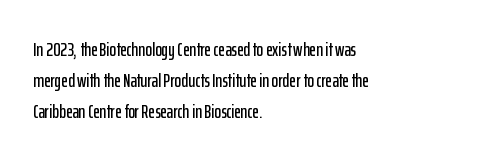
You could call the tracking neutral — neither tight nor loose. No italicization has been applied; the sample stays upright. Just letters on the line, the space beneath them empty. Compared with typical paragraphs, the rows here are spaced about the same.
